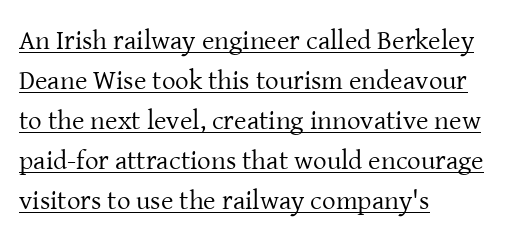
Is the stroke heavy? The answer is a plain regular-or-lighter. No italicization has been applied; the sample stays upright. Quick note: interline space is typical. The rendering uses the underline text-decoration.
